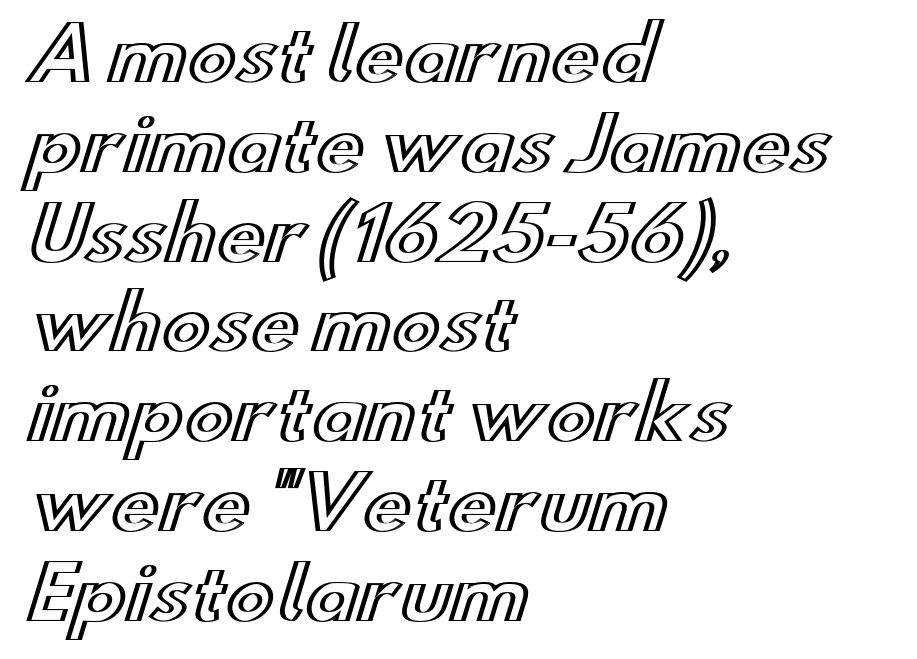
The paragraph shown leans on its left margin. You could not count columns in this text — the font is proportionally spaced. Bare-footed words on every line. Tracking here is standard; glyphs follow each other at the usual distance.
